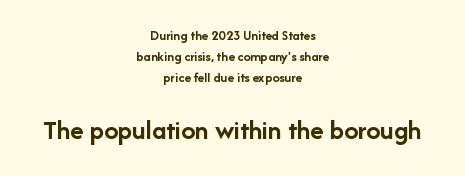
Q: Is the text bold? A: Yes.
Q: Is the text italic (slanted)? A: No, it is upright.
Q: Is the typeface a serif or a sans-serif typeface? A: Sans-serif.
Q: Is the text underlined? A: No.
Q: How is the paragraph aligned? A: Centered.
Q: Is the spacing between letters normal or unusually wide? A: Normal.
Q: Is the spacing between lines tight, normal or loose? A: Normal.
Q: Which block of text is set in a larger size, the first (top) or the second (bottom)? A: The second (bottom) one.
Q: Width (condensed, normal, or wide)? A: Normal.
Q: Stroke contrast? A: Low.
Q: x-height? A: Medium.
Q: Monospaced? A: No.
